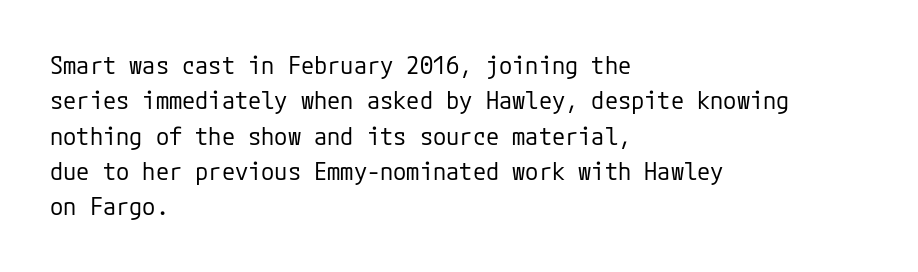
The image shows 24 px text type, upright; set left-aligned, normal line spacing (1.47x), normal letter spacing, not underlined.
